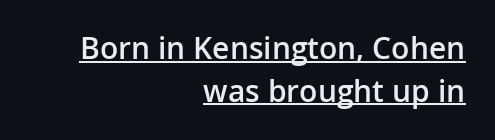
The image shows 30 px semibold sans-serif type, upright; set right-aligned, normal line spacing (1.43x), normal letter spacing, underlined; low stroke contrast and a medium x-height.
